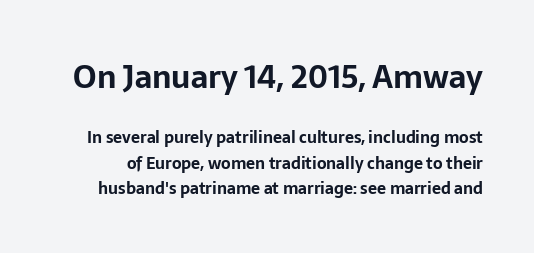
The image shows 31 px bold sans-serif type, upright; set normal line spacing (1.57x), normal letter spacing, not underlined; the first (top) block is 1.94x larger; low stroke contrast and a medium x-height.
